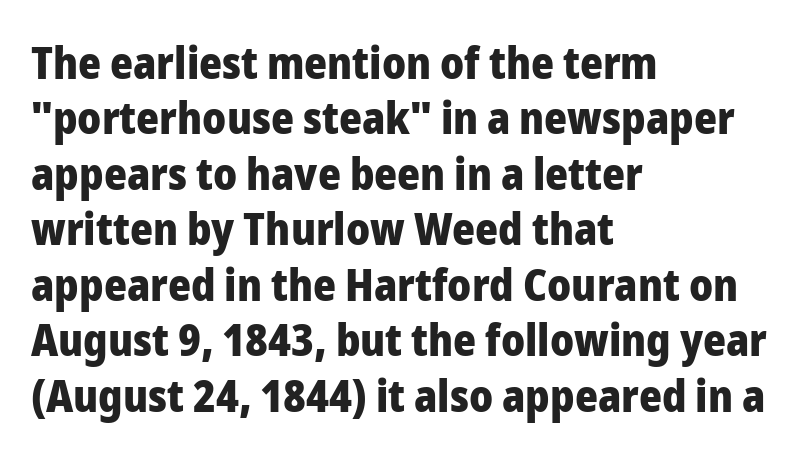
{"serif": "no", "italic": "no", "bold": "yes", "weight": "heavy", "width": "normal", "stroke_contrast": "low", "x_height": "medium", "monospaced": "no", "underline": "no", "align": "left", "line_spacing": "normal", "line_spacing_ratio": 1.26, "letter_spacing": "normal", "letter_spacing_em": 0.0, "glyph_px": 44}
